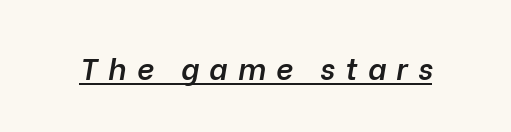
{"italic": "yes", "lean": "right", "slant_degrees": 10, "bold": "semi", "weight": "semibold", "width": "normal", "stroke_contrast": "low", "x_height": "medium", "monospaced": "no", "underline": "yes", "letter_spacing": "wide", "letter_spacing_em": 0.34, "glyph_px": 30}
